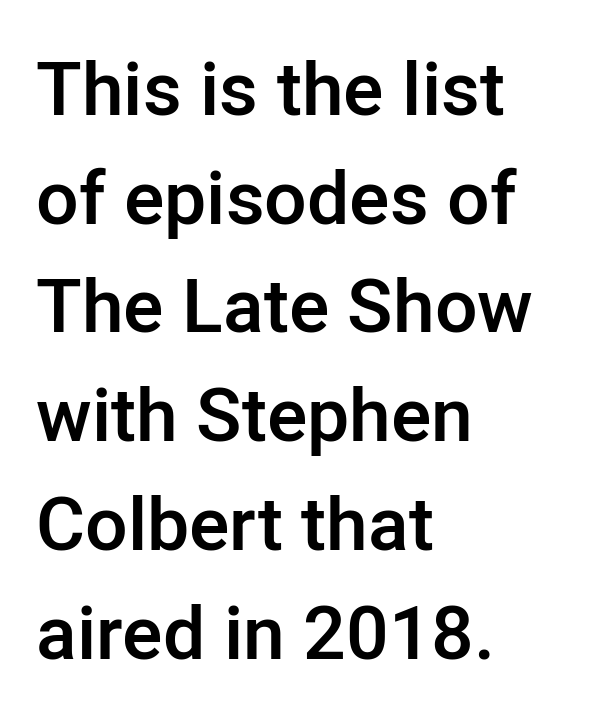
The image shows 75 px semibold sans-serif type, upright; set left-aligned, normal line spacing (1.45x), normal letter spacing, not underlined; low stroke contrast and a medium x-height.
